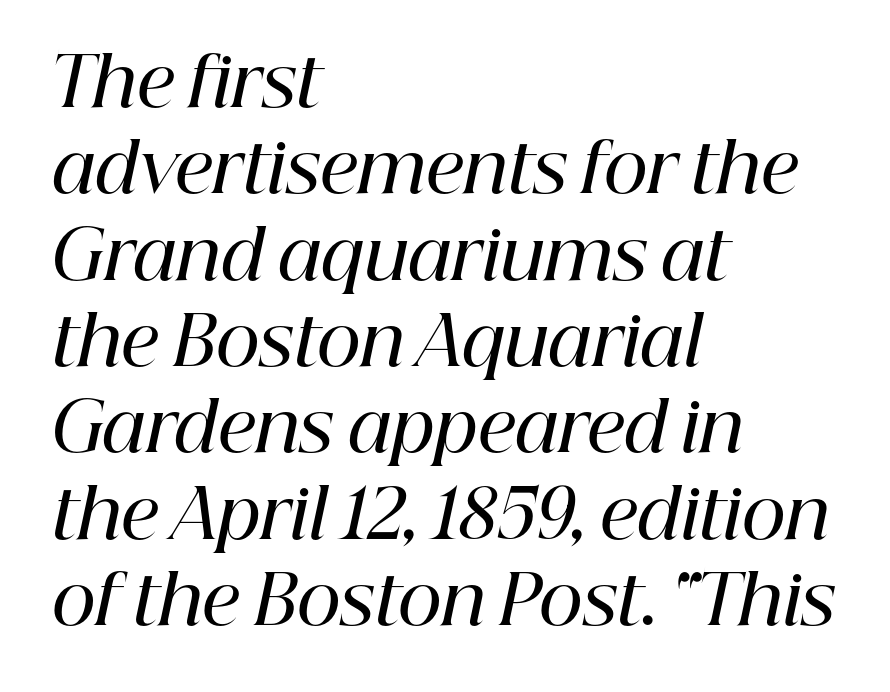
The image shows 68 px semibold serif type, italic (leaning right); set left-aligned, normal line spacing (1.27x), normal letter spacing, not underlined; high stroke contrast and a medium x-height.
